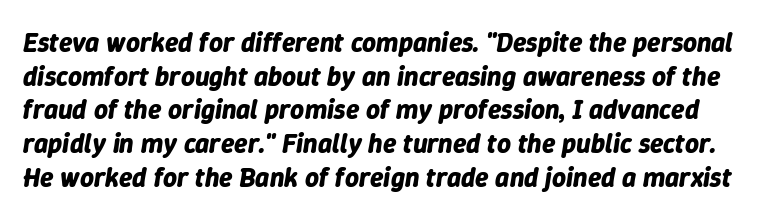
Q: Is the text bold? A: Yes.
Q: Is the text italic (slanted)? A: Yes, it leans right by about 9 degrees.
Q: Is the text underlined? A: No.
Q: Is the spacing between letters normal or unusually wide? A: Normal.
Q: Is the spacing between lines tight, normal or loose? A: Normal.
